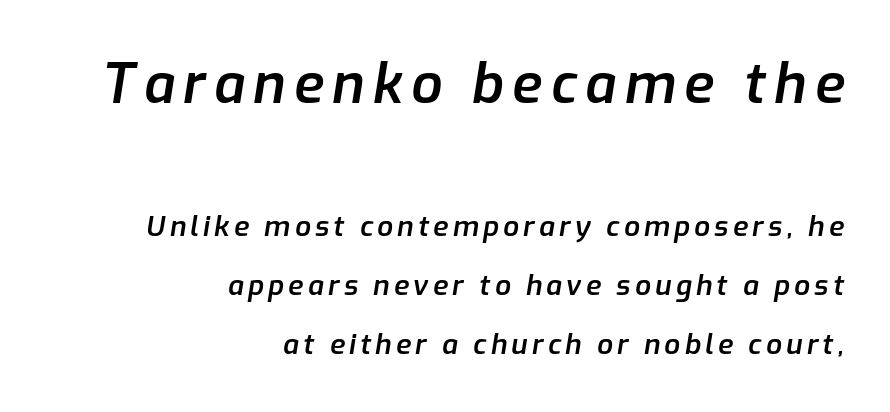
Q: Is the text bold? A: Semi-bold.
Q: Is the text italic (slanted)? A: Yes, it leans right by about 9 degrees.
Q: Is the text underlined? A: No.
Q: How is the paragraph aligned? A: Right-aligned.
Q: Is the spacing between lines tight, normal or loose? A: Loose.
Q: Which block of text is set in a larger size, the first (top) or the second (bottom)? A: The first (top) one.
Q: Width (condensed, normal, or wide)? A: Normal.
Q: Stroke contrast? A: Low.
Q: x-height? A: Medium.
Q: Monospaced? A: No.
